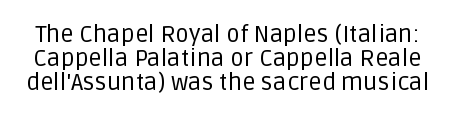
The image shows 24 px text type, upright; set tight line spacing (0.99x), normal letter spacing, not underlined.
